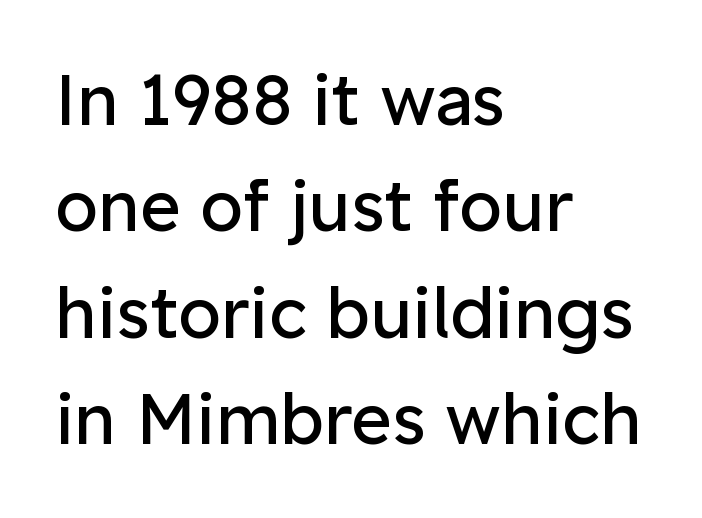
Q: Is the text bold? A: No.
Q: Is the text italic (slanted)? A: No, it is upright.
Q: Is the typeface a serif or a sans-serif typeface? A: Sans-serif.
Q: Is the text underlined? A: No.
Q: How is the paragraph aligned? A: Left-aligned.
Q: Is the spacing between letters normal or unusually wide? A: Normal.
Q: Is the spacing between lines tight, normal or loose? A: Normal.
Q: Width (condensed, normal, or wide)? A: Normal.
Q: Stroke contrast? A: Low.
Q: x-height? A: Medium.
Q: Monospaced? A: No.
